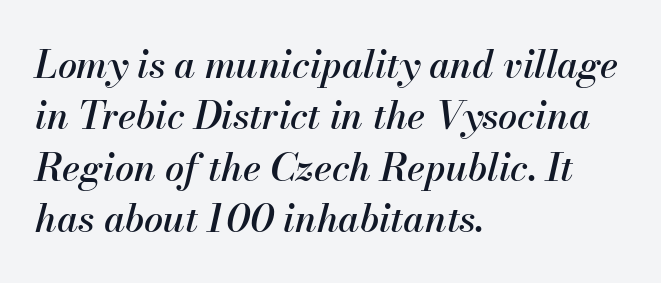
{"italic": "yes", "lean": "right", "slant_degrees": 13, "width": "normal", "stroke_contrast": "medium", "x_height": "small", "monospaced": "no", "underline": "no", "align": "left", "line_spacing": "normal", "line_spacing_ratio": 1.35, "letter_spacing": "normal", "letter_spacing_em": 0.0, "glyph_px": 38}
